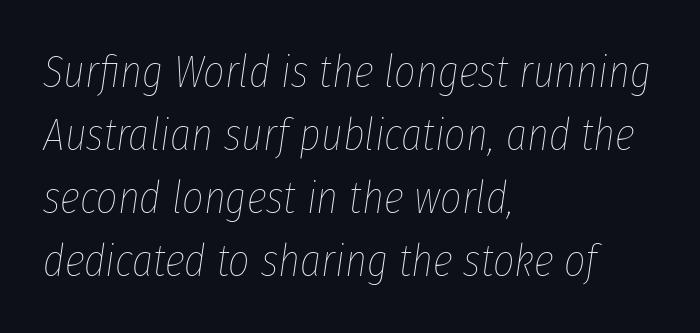
{"italic": "yes", "lean": "right", "slant_degrees": 8, "bold": "no", "weight": "thin", "width": "condensed", "stroke_contrast": "low", "x_height": "medium", "monospaced": "no", "underline": "no", "align": "left", "line_spacing": "normal", "line_spacing_ratio": 1.37, "letter_spacing": "normal", "letter_spacing_em": 0.0, "glyph_px": 46}
